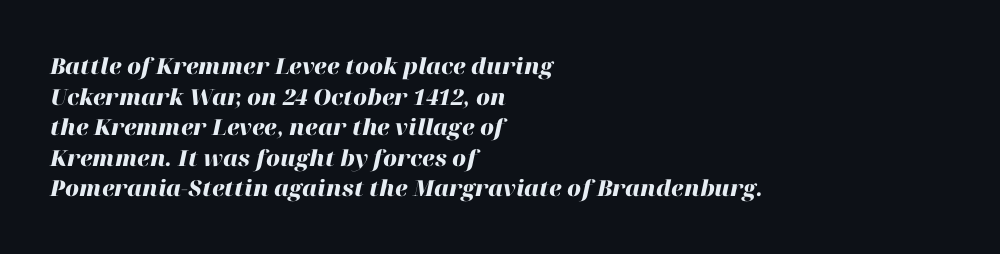
The image shows 22 px bold type, italic (leaning right); set left-aligned, normal line spacing (1.39x), normal letter spacing, not underlined.
